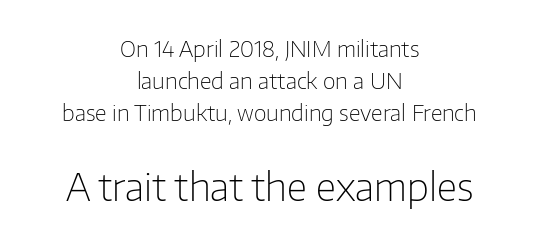
{"serif": "no", "italic": "no", "bold": "no", "weight": "light", "width": "normal", "stroke_contrast": "low", "x_height": "medium", "monospaced": "no", "underline": "no", "align": "center", "line_spacing": "normal", "line_spacing_ratio": 1.46, "letter_spacing": "normal", "letter_spacing_em": 0.0, "larger_block": "second", "size_ratio": 1.73, "glyph_px": 38}
